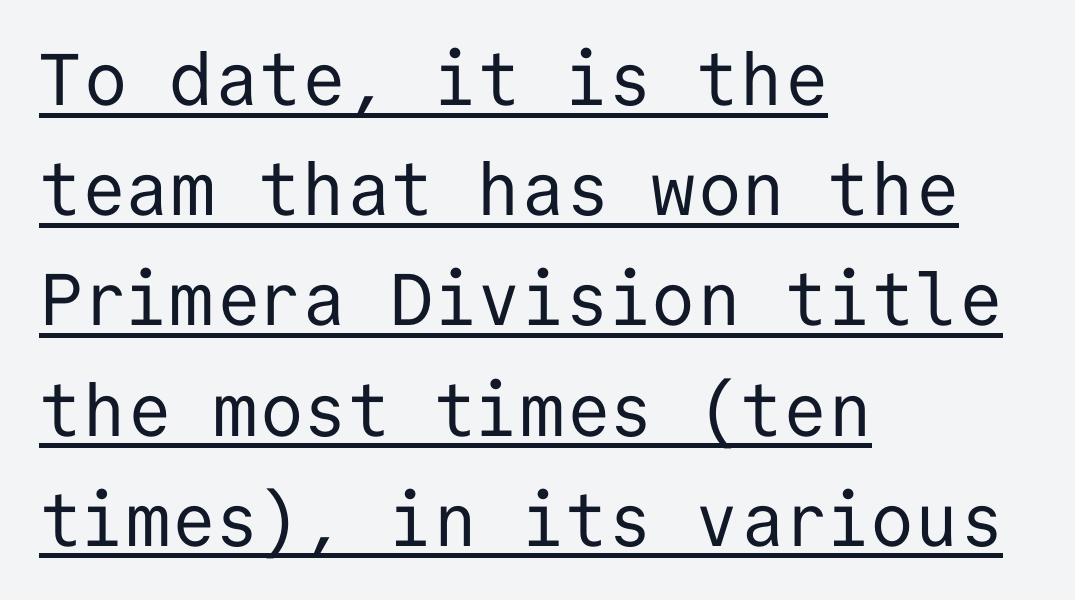
Underline: present. A light-to-regular cut is what we see here. Horizontal alignment here is leftward, the default for most running prose. Grotesque or geometric, the face here clearly has no serifs. Here the designer chose a console-style face with uniform glyph widths.
